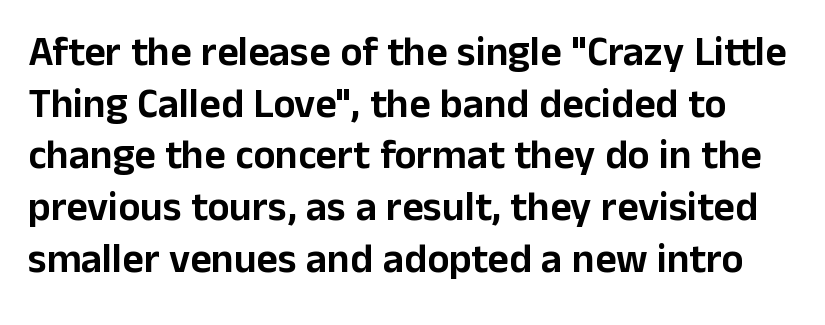
Ordinary non-slanted type is in use. Only glyphs here, with clear space below each row. Characters follow at the spacing the type designer built in. Do the characters align in a grid? No, the font is proportional. Quick note: interline space is typical. Is this a sans? Yes — the strokes have no serifs.
